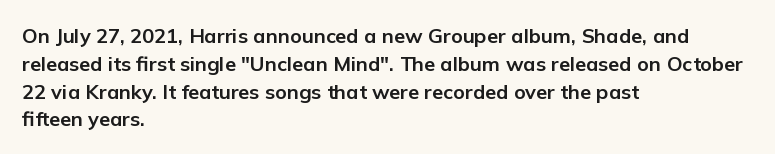
The image shows 20 px bold type, upright; set left-aligned, normal line spacing (1.39x), normal letter spacing, not underlined.
